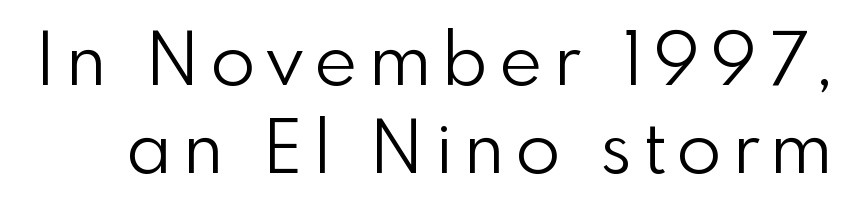
These lines are composed in type without serifs. Descenders hang freely into open space. Stem width sits at or under what a default text font uses. Note the varied advance widths — an 'i' is clearly narrower than an 'm'.
